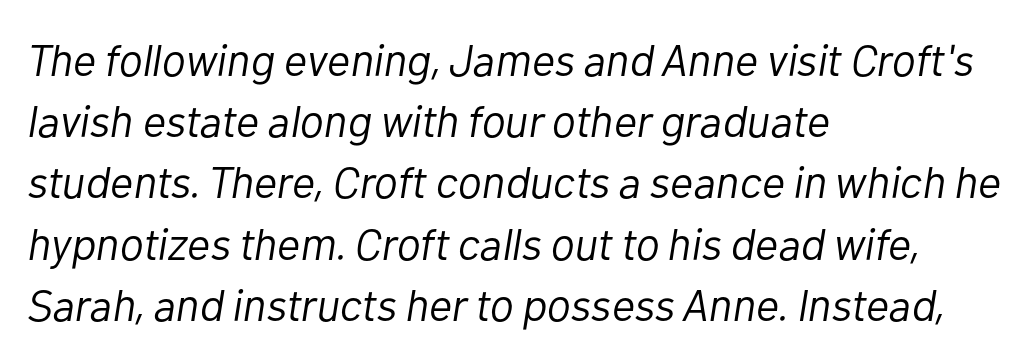
Q: Is the text bold? A: No.
Q: Is the text italic (slanted)? A: Yes, it leans right by about 10 degrees.
Q: Is the text underlined? A: No.
Q: How is the paragraph aligned? A: Left-aligned.
Q: Is the spacing between letters normal or unusually wide? A: Normal.
Q: Is the spacing between lines tight, normal or loose? A: Normal.
Q: Width (condensed, normal, or wide)? A: Normal.
Q: Stroke contrast? A: Low.
Q: x-height? A: Medium.
Q: Monospaced? A: No.
